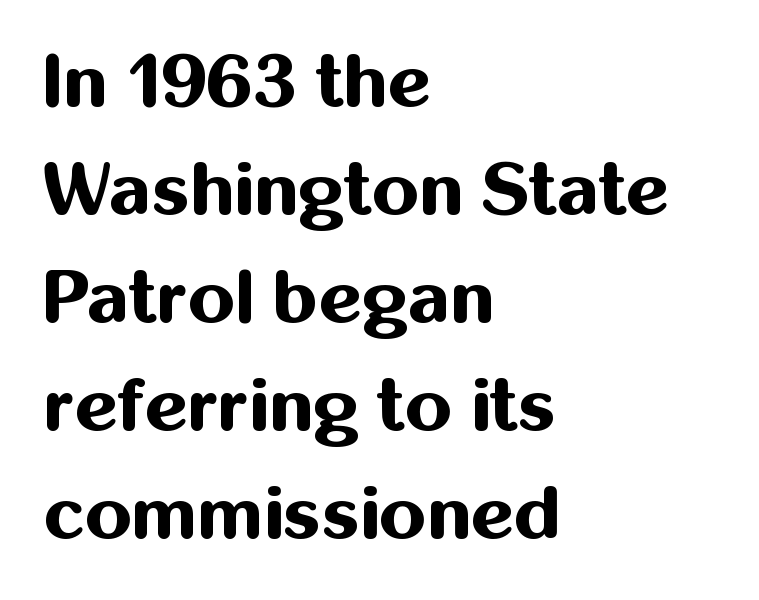
The image shows 74 px bold sans-serif type, upright; set left-aligned, normal line spacing (1.46x), normal letter spacing, not underlined; medium stroke contrast and a medium x-height.
